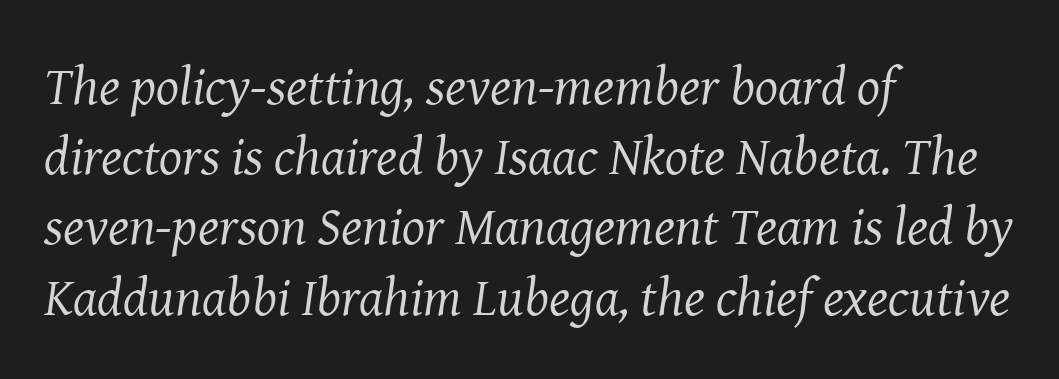
The image shows 54 px regular-weight serif type, italic (leaning right); set left-aligned, normal line spacing (1.3x), normal letter spacing, not underlined; medium stroke contrast and a medium x-height.
